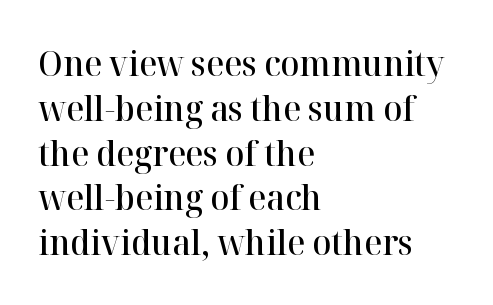
The image shows 35 px semibold serif type, upright; set left-aligned, normal line spacing (1.28x), normal letter spacing, not underlined; high stroke contrast and a medium x-height.
